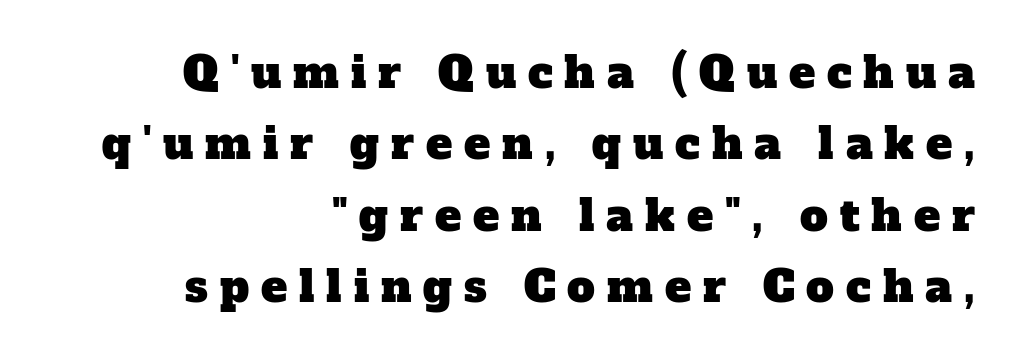
Q: Is the typeface a serif or a sans-serif typeface? A: Serif.
Q: Is the text underlined? A: No.
Q: How is the paragraph aligned? A: Right-aligned.
Q: Is the spacing between letters normal or unusually wide? A: Unusually wide.
Q: Is the spacing between lines tight, normal or loose? A: Normal.
Q: Width (condensed, normal, or wide)? A: Normal.
Q: Stroke contrast? A: Low.
Q: x-height? A: Medium.
Q: Monospaced? A: No.
